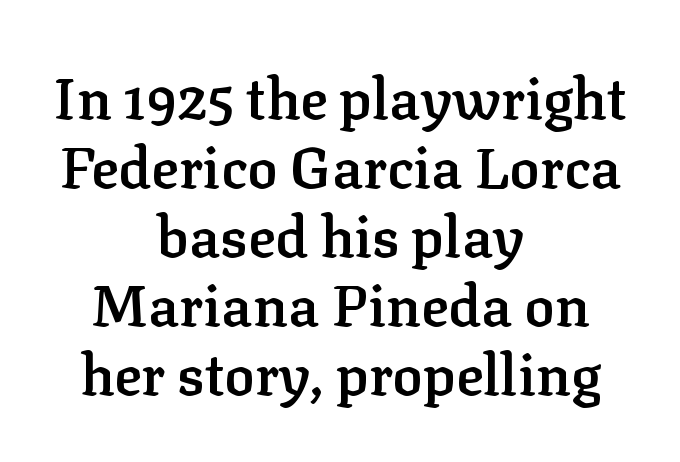
{"serif": "yes", "italic": "no", "bold": "semi", "weight": "semibold", "width": "normal", "stroke_contrast": "low", "x_height": "medium", "monospaced": "no", "underline": "no", "align": "center", "line_spacing_ratio": 1.21, "letter_spacing": "normal", "letter_spacing_em": 0.0, "glyph_px": 57}
